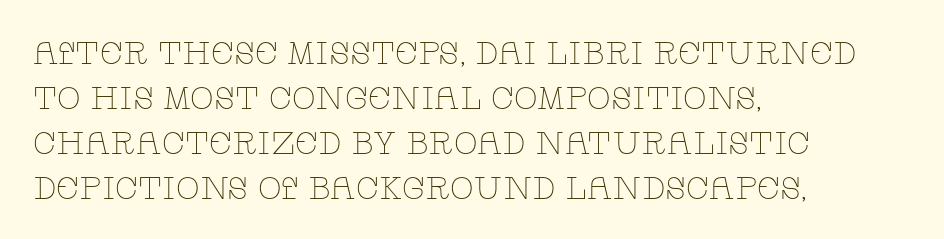
The image shows 31 px thin, wide serif type, upright; set left-aligned, normal line spacing (1.45x), normal letter spacing, not underlined; low stroke contrast and a large x-height.
